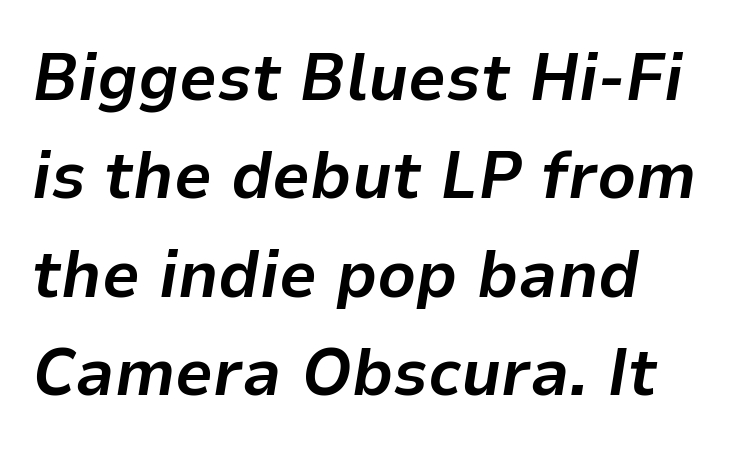
Q: Is the text bold? A: Yes.
Q: Is the text italic (slanted)? A: Yes, it leans right by about 9 degrees.
Q: Is the text underlined? A: No.
Q: Is the spacing between letters normal or unusually wide? A: Normal.
Q: Is the spacing between lines tight, normal or loose? A: Normal.
Q: Width (condensed, normal, or wide)? A: Normal.
Q: Stroke contrast? A: Low.
Q: x-height? A: Medium.
Q: Monospaced? A: No.
